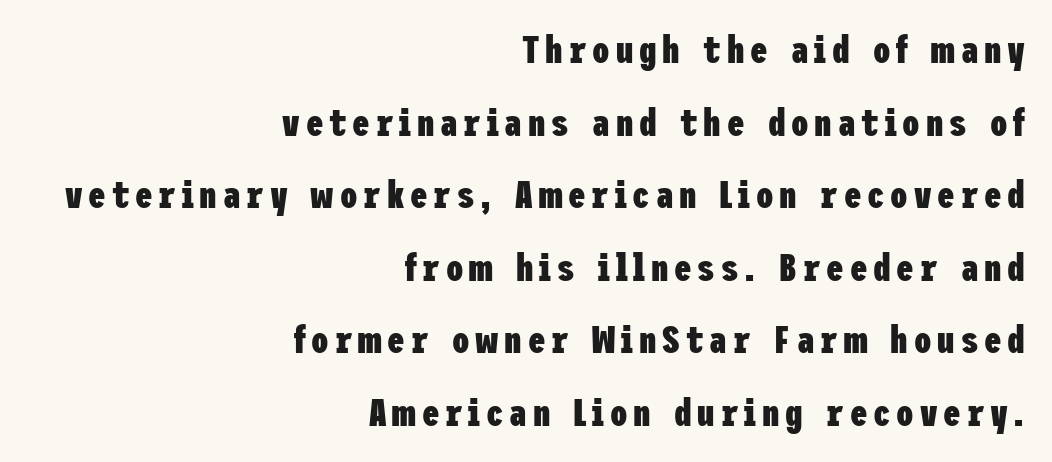
Q: Is the text bold? A: Yes.
Q: Is the text italic (slanted)? A: No, it is upright.
Q: Is the typeface a serif or a sans-serif typeface? A: Sans-serif.
Q: Is the text underlined? A: No.
Q: How is the paragraph aligned? A: Right-aligned.
Q: Width (condensed, normal, or wide)? A: Condensed.
Q: Stroke contrast? A: Low.
Q: x-height? A: Medium.
